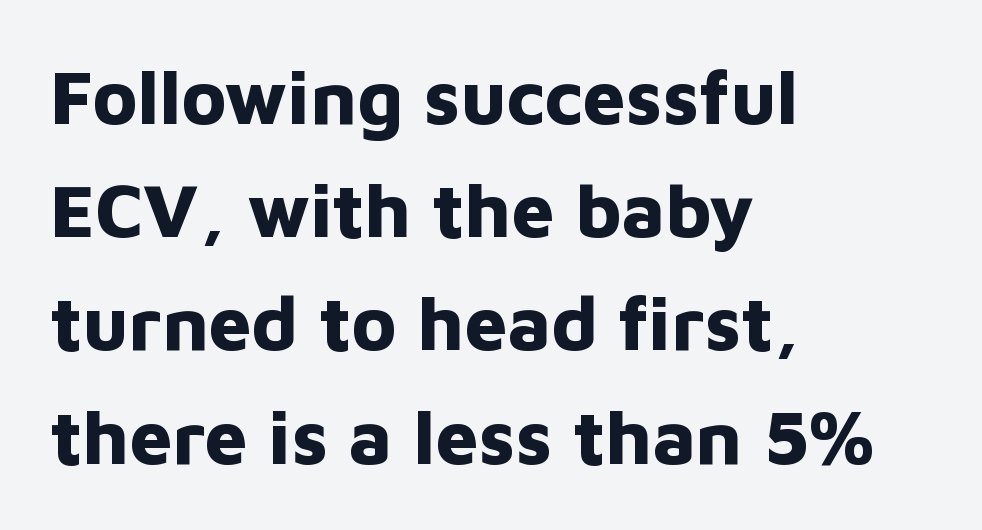
Q: Is the text bold? A: Yes.
Q: Is the text italic (slanted)? A: No, it is upright.
Q: Is the typeface a serif or a sans-serif typeface? A: Sans-serif.
Q: Is the text underlined? A: No.
Q: How is the paragraph aligned? A: Left-aligned.
Q: Is the spacing between letters normal or unusually wide? A: Normal.
Q: Is the spacing between lines tight, normal or loose? A: Normal.
Q: Width (condensed, normal, or wide)? A: Normal.
Q: Stroke contrast? A: Low.
Q: x-height? A: Medium.
Q: Monospaced? A: No.
